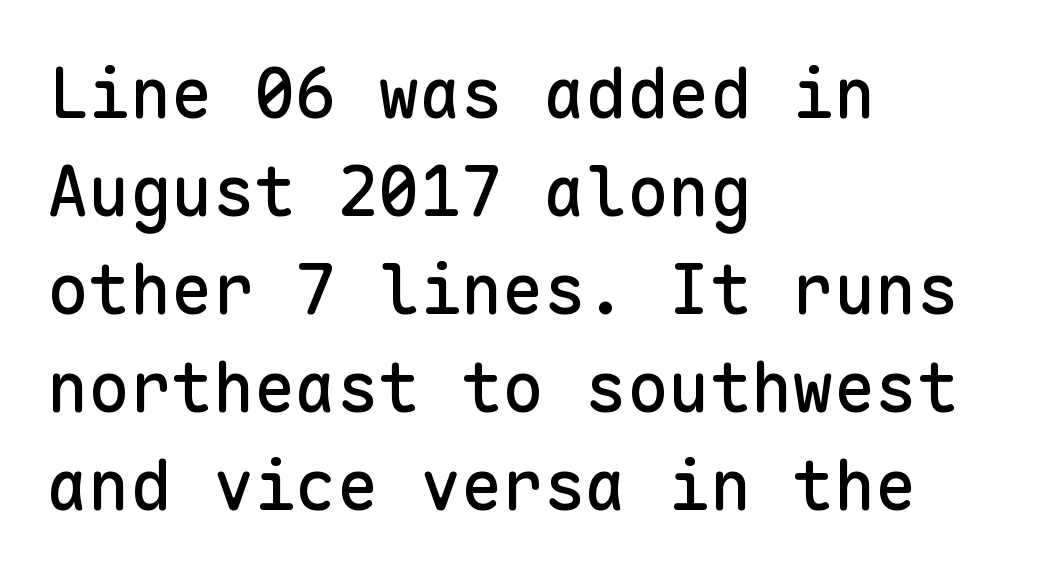
Q: Is the text italic (slanted)? A: No, it is upright.
Q: Is the typeface a serif or a sans-serif typeface? A: Sans-serif.
Q: Is the text underlined? A: No.
Q: How is the paragraph aligned? A: Left-aligned.
Q: Is the spacing between letters normal or unusually wide? A: Normal.
Q: Is the spacing between lines tight, normal or loose? A: Normal.
Q: Width (condensed, normal, or wide)? A: Normal.
Q: Stroke contrast? A: Low.
Q: x-height? A: Medium.
Q: Monospaced? A: Yes.
